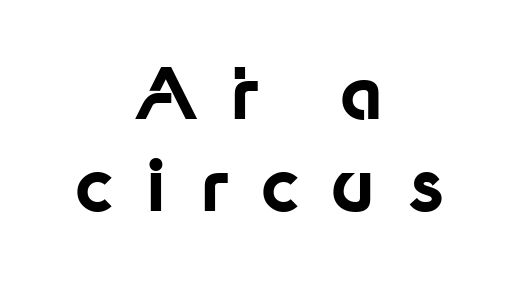
Q: Is the text bold? A: Yes.
Q: Is the text italic (slanted)? A: No, it is upright.
Q: Is the typeface a serif or a sans-serif typeface? A: Sans-serif.
Q: Is the text underlined? A: No.
Q: How is the paragraph aligned? A: Centered.
Q: Is the spacing between letters normal or unusually wide? A: Unusually wide.
Q: Is the spacing between lines tight, normal or loose? A: Normal.
Q: Width (condensed, normal, or wide)? A: Normal.
Q: Stroke contrast? A: Low.
Q: x-height? A: Medium.
Q: Monospaced? A: No.
